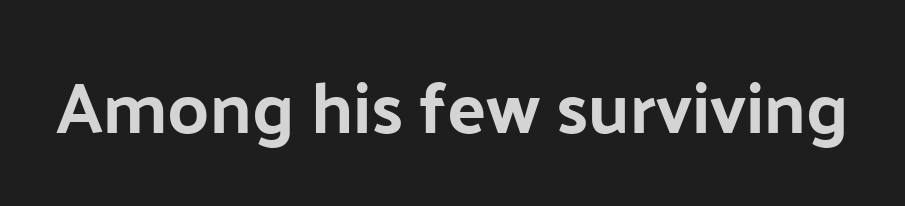
The text was rendered using a sans face with plain stroke endings. Between one letter and the next there's only the usual sliver of space. Looks like regular typesetting: each glyph gets only the width it needs. Words float on clear page, feet unadorned. The font's upright variant was chosen for this text.
